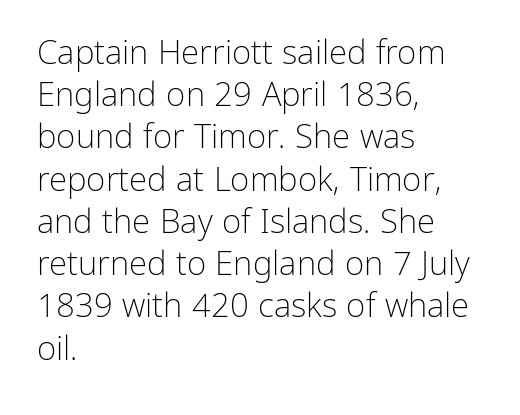
Q: Is the text bold? A: No.
Q: Is the text italic (slanted)? A: No, it is upright.
Q: Is the typeface a serif or a sans-serif typeface? A: Sans-serif.
Q: Is the text underlined? A: No.
Q: How is the paragraph aligned? A: Left-aligned.
Q: Is the spacing between letters normal or unusually wide? A: Normal.
Q: Is the spacing between lines tight, normal or loose? A: Normal.
Q: Width (condensed, normal, or wide)? A: Normal.
Q: Stroke contrast? A: Low.
Q: x-height? A: Medium.
Q: Monospaced? A: No.
